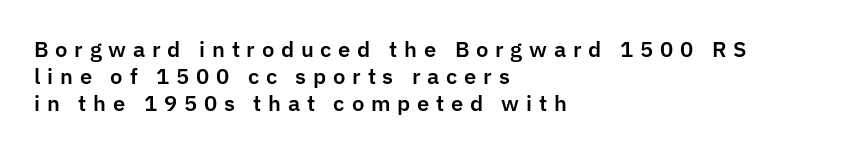
{"italic": "no", "underline": "no", "align": "left", "line_spacing": "normal", "line_spacing_ratio": 1.28, "letter_spacing": "wide", "letter_spacing_em": 0.32, "glyph_px": 21}
